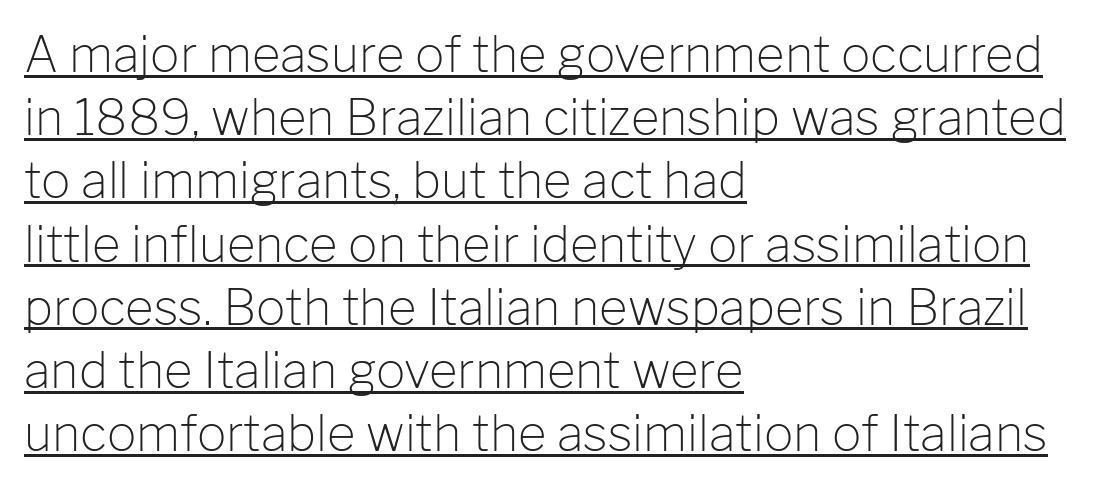
Q: Is the text bold? A: No.
Q: Is the text italic (slanted)? A: No, it is upright.
Q: Is the typeface a serif or a sans-serif typeface? A: Sans-serif.
Q: Is the text underlined? A: Yes.
Q: How is the paragraph aligned? A: Left-aligned.
Q: Is the spacing between letters normal or unusually wide? A: Normal.
Q: Is the spacing between lines tight, normal or loose? A: Normal.
Q: Width (condensed, normal, or wide)? A: Normal.
Q: Stroke contrast? A: Low.
Q: x-height? A: Medium.
Q: Monospaced? A: No.
